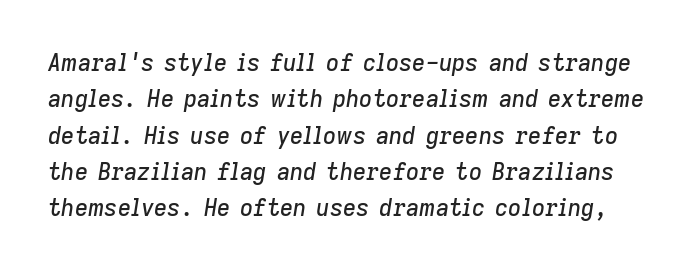
Q: Is the text italic (slanted)? A: Yes, it leans right by about 9 degrees.
Q: Is the text underlined? A: No.
Q: Is the spacing between letters normal or unusually wide? A: Normal.
Q: Is the spacing between lines tight, normal or loose? A: Normal.
